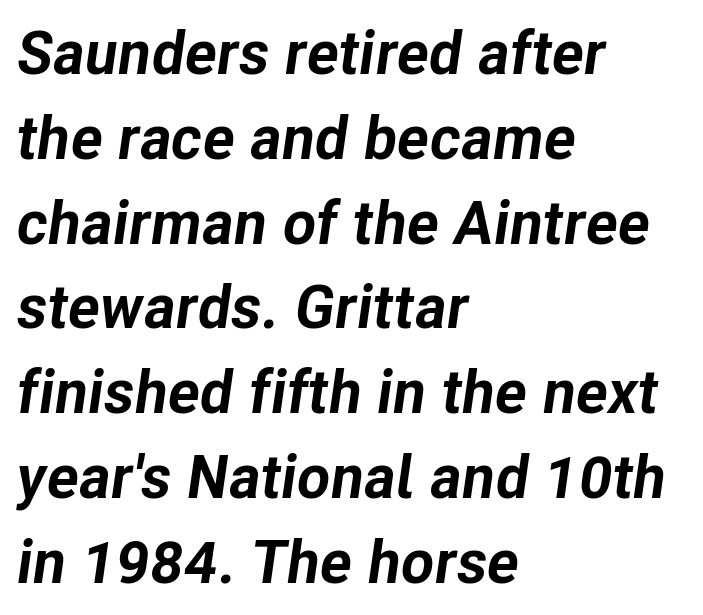
The image shows 61 px bold type, italic (leaning right); set left-aligned, normal line spacing (1.39x), normal letter spacing, not underlined; low stroke contrast and a medium x-height.
